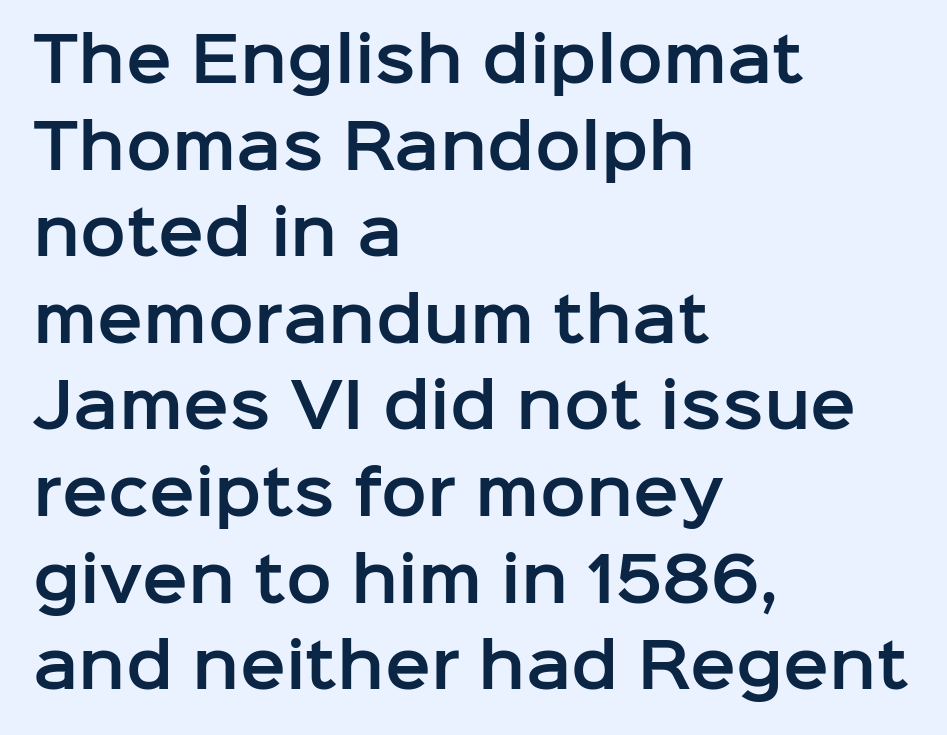
Q: Is the text italic (slanted)? A: No, it is upright.
Q: Is the typeface a serif or a sans-serif typeface? A: Sans-serif.
Q: Is the text underlined? A: No.
Q: How is the paragraph aligned? A: Left-aligned.
Q: Is the spacing between letters normal or unusually wide? A: Normal.
Q: Is the spacing between lines tight, normal or loose? A: Normal.
Q: Width (condensed, normal, or wide)? A: Normal.
Q: Stroke contrast? A: Low.
Q: x-height? A: Medium.
Q: Monospaced? A: No.
